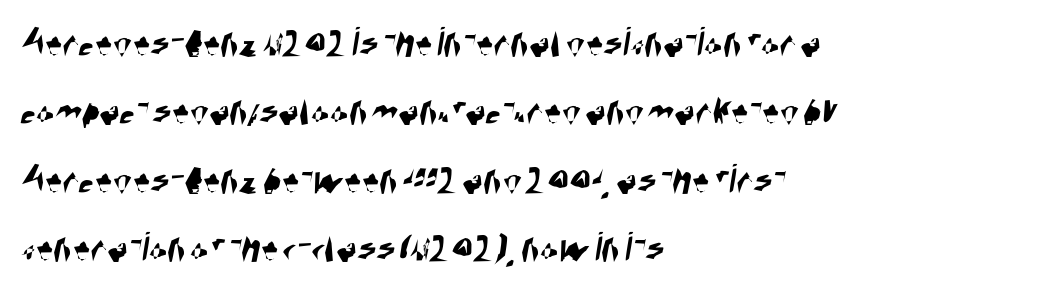
Nothing sits at the stroke ends, so this counts as sans-serif. Is this a fixed-width face? No — the glyphs have proportional, varying widths. Each new line begins a customary step beneath the previous one. Has an underline been added? It has not. The letters sit at their default tracking, neither squeezed nor spread. Reading down the block, your eye returns to a fixed left position each line.
